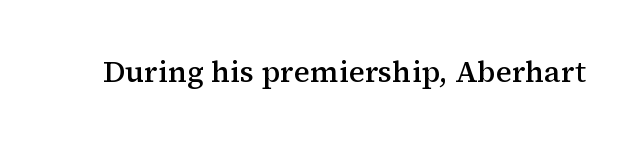
The image shows 30 px semibold serif type, upright; set normal letter spacing, not underlined; medium stroke contrast and a medium x-height.
